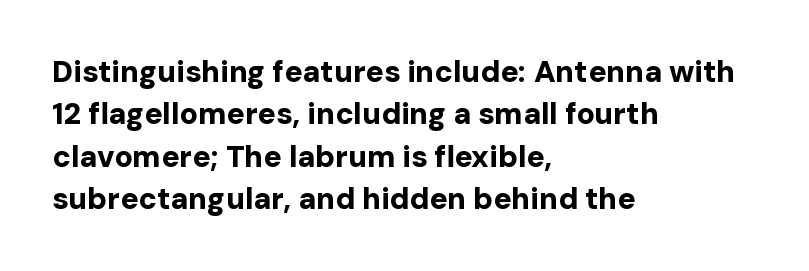
The image shows 30 px bold sans-serif type, upright; set left-aligned, normal line spacing (1.41x), normal letter spacing, not underlined; low stroke contrast and a medium x-height.
